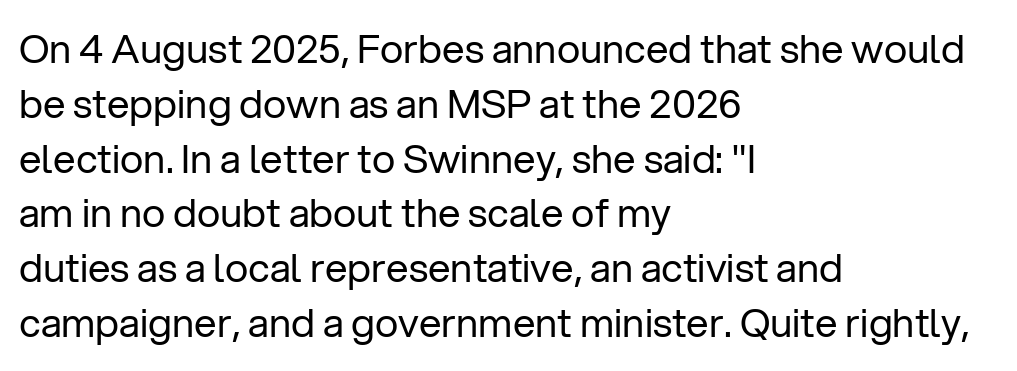
{"serif": "no", "italic": "no", "bold": "no", "weight": "regular", "width": "normal", "stroke_contrast": "low", "x_height": "medium", "monospaced": "no", "underline": "no", "align": "left", "line_spacing": "normal", "line_spacing_ratio": 1.37, "letter_spacing": "normal", "letter_spacing_em": 0.0, "glyph_px": 40}
